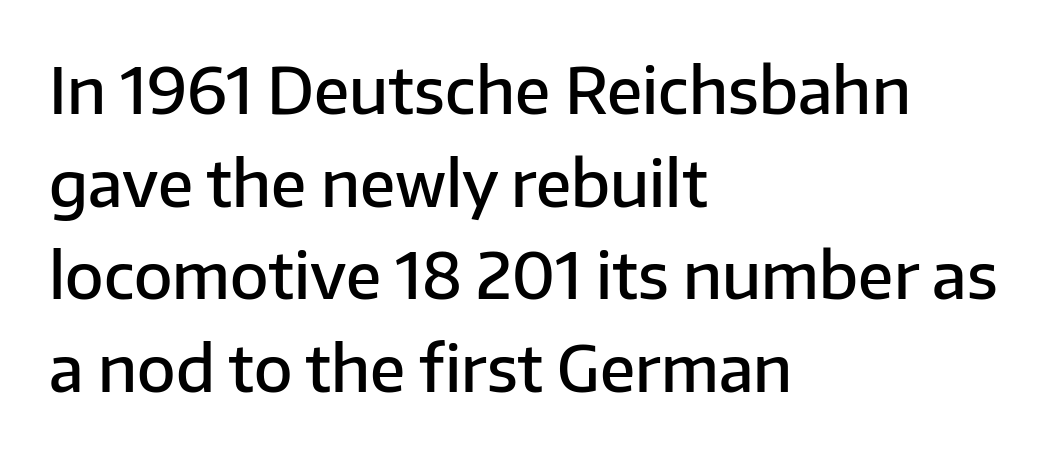
The image shows 63 px semibold sans-serif type, upright; set left-aligned, normal line spacing (1.47x), normal letter spacing, not underlined; low stroke contrast and a medium x-height.
